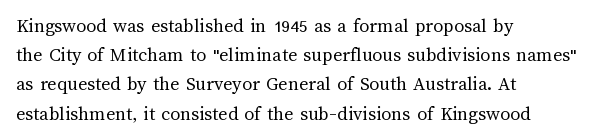
Q: Is the text bold? A: No.
Q: Is the text italic (slanted)? A: No, it is upright.
Q: Is the text underlined? A: No.
Q: How is the paragraph aligned? A: Left-aligned.
Q: Is the spacing between letters normal or unusually wide? A: Normal.
Q: Is the spacing between lines tight, normal or loose? A: Normal.
